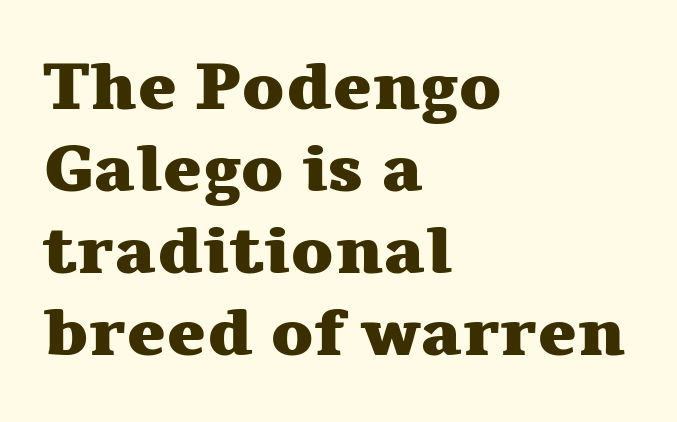
Q: Is the text bold? A: Yes.
Q: Is the text italic (slanted)? A: No, it is upright.
Q: Is the typeface a serif or a sans-serif typeface? A: Serif.
Q: Is the text underlined? A: No.
Q: How is the paragraph aligned? A: Left-aligned.
Q: Is the spacing between letters normal or unusually wide? A: Normal.
Q: Width (condensed, normal, or wide)? A: Wide.
Q: Stroke contrast? A: Medium.
Q: x-height? A: Medium.
Q: Monospaced? A: No.
